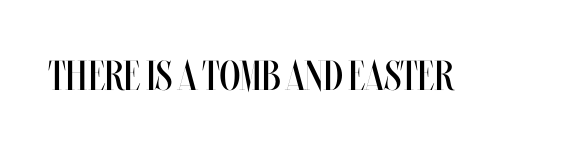
Q: Is the text bold? A: No.
Q: Is the text italic (slanted)? A: No, it is upright.
Q: Is the text underlined? A: No.
Q: Is the spacing between letters normal or unusually wide? A: Normal.
Q: Width (condensed, normal, or wide)? A: Condensed.
Q: Stroke contrast? A: Medium.
Q: x-height? A: Large.
Q: Monospaced? A: No.
